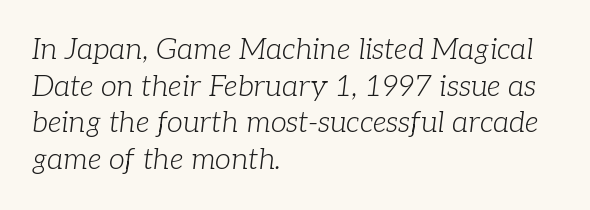
Q: Is the text bold? A: No.
Q: Is the text italic (slanted)? A: Yes, it leans right by about 7 degrees.
Q: Is the typeface a serif or a sans-serif typeface? A: Serif.
Q: Is the text underlined? A: No.
Q: How is the paragraph aligned? A: Left-aligned.
Q: Is the spacing between letters normal or unusually wide? A: Normal.
Q: Is the spacing between lines tight, normal or loose? A: Normal.
Q: Width (condensed, normal, or wide)? A: Normal.
Q: Stroke contrast? A: Low.
Q: x-height? A: Medium.
Q: Monospaced? A: No.
